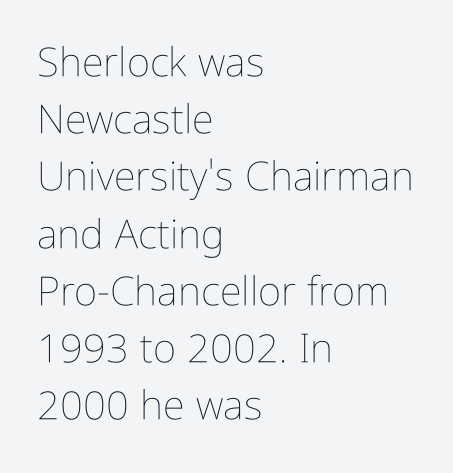
{"italic": "no", "bold": "no", "weight": "thin", "width": "condensed", "stroke_contrast": "low", "x_height": "medium", "monospaced": "no", "underline": "no", "align": "left", "line_spacing": "normal", "line_spacing_ratio": 1.43, "letter_spacing": "normal", "letter_spacing_em": 0.0, "glyph_px": 40}
